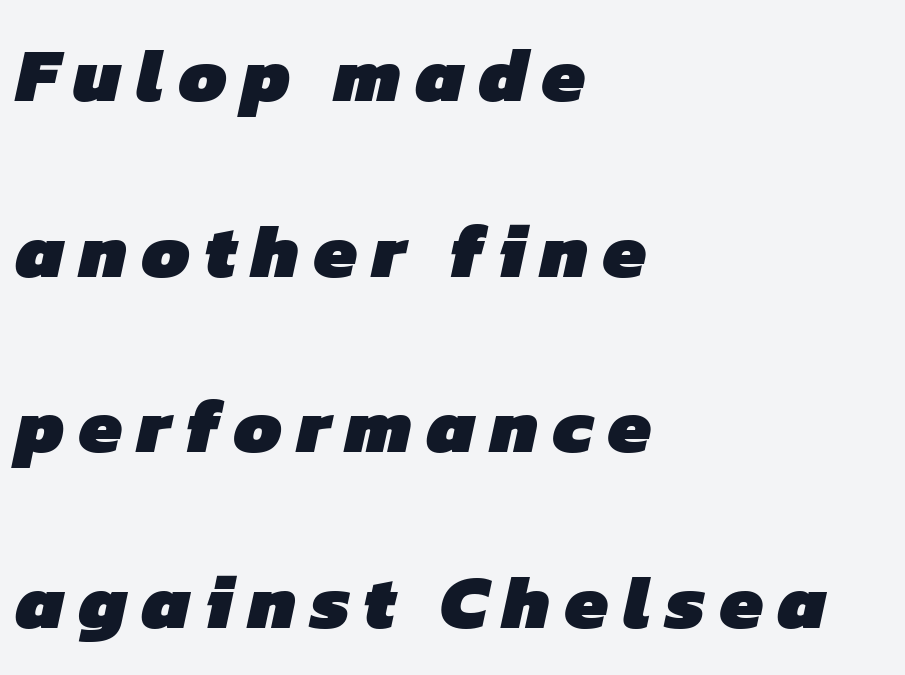
Q: Is the text bold? A: Yes.
Q: Is the typeface a serif or a sans-serif typeface? A: Sans-serif.
Q: Is the text underlined? A: No.
Q: How is the paragraph aligned? A: Left-aligned.
Q: Is the spacing between lines tight, normal or loose? A: Loose.
Q: Width (condensed, normal, or wide)? A: Normal.
Q: Stroke contrast? A: Low.
Q: x-height? A: Medium.
Q: Monospaced? A: No.
